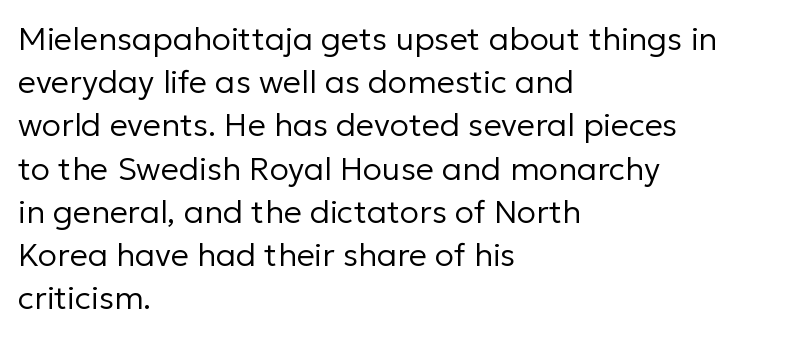
The image shows 32 px regular-weight sans-serif type, upright; set left-aligned, normal line spacing (1.35x), normal letter spacing, not underlined; low stroke contrast and a medium x-height.
